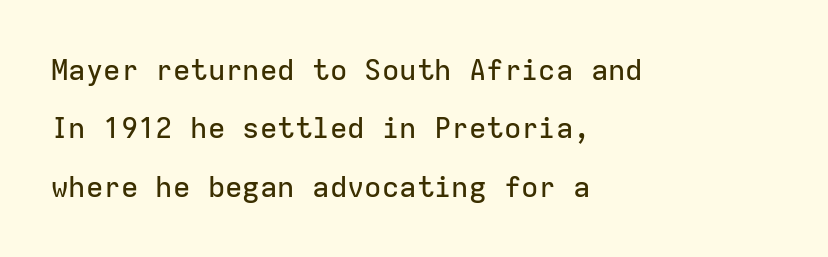
Q: Is the text italic (slanted)? A: No, it is upright.
Q: Is the typeface a serif or a sans-serif typeface? A: Sans-serif.
Q: Is the text underlined? A: No.
Q: How is the paragraph aligned? A: Left-aligned.
Q: Is the spacing between letters normal or unusually wide? A: Normal.
Q: Is the spacing between lines tight, normal or loose? A: Loose.
Q: Width (condensed, normal, or wide)? A: Normal.
Q: Stroke contrast? A: Low.
Q: x-height? A: Medium.
Q: Monospaced? A: Yes.
